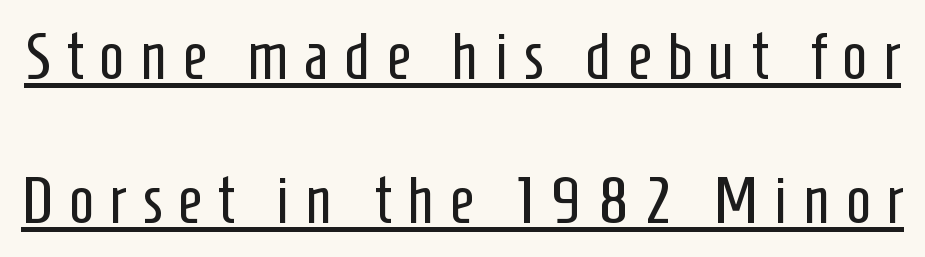
Whoever set this chose breathing room over compactness in the vertical rhythm. The rendering uses natural spacing where letterforms have individual widths. Grotesque or geometric, the face here clearly has no serifs. Italic? Not at all — the glyphs are vertical. Substantial extra tracking has been applied to these lines. Is the type heavy? It reads as light-to-regular instead.
